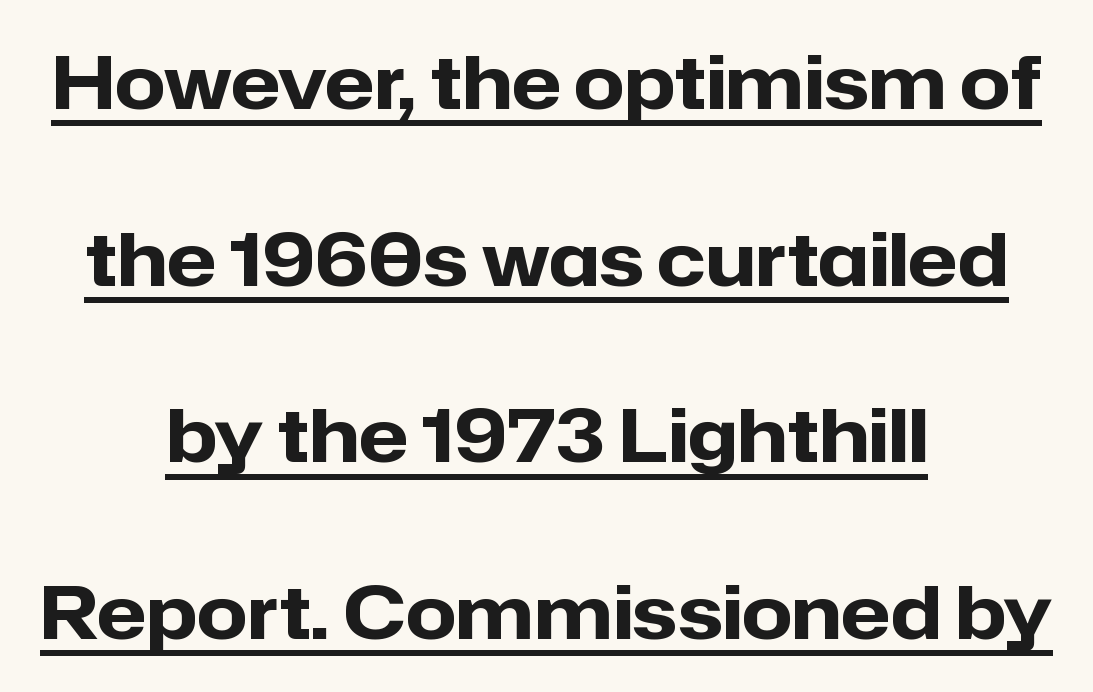
The image shows 73 px heavy sans-serif type, upright; set centered, loose line spacing (2.42x), normal letter spacing, underlined; low stroke contrast and a medium x-height.
